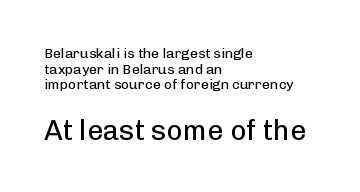
{"serif": "no", "italic": "no", "bold": "no", "weight": "regular", "width": "normal", "stroke_contrast": "low", "x_height": "medium", "monospaced": "no", "underline": "no", "align": "left", "line_spacing": "tight", "line_spacing_ratio": 1.12, "letter_spacing": "normal", "letter_spacing_em": 0.0, "larger_block": "second", "size_ratio": 2.0, "glyph_px": 28}
